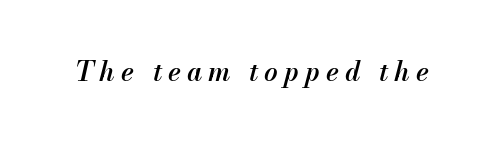
Q: Is the text bold? A: Semi-bold.
Q: Is the text italic (slanted)? A: Yes, it leans right by about 13 degrees.
Q: Is the text underlined? A: No.
Q: Is the spacing between letters normal or unusually wide? A: Unusually wide.
